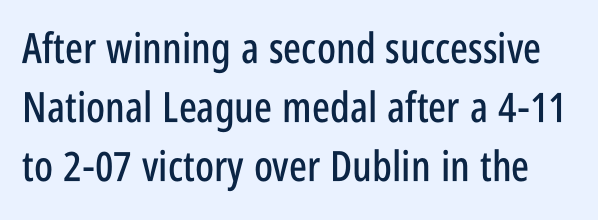
The image shows 42 px condensed sans-serif type, upright; set normal line spacing (1.4x), normal letter spacing, not underlined; low stroke contrast and a large x-height.
